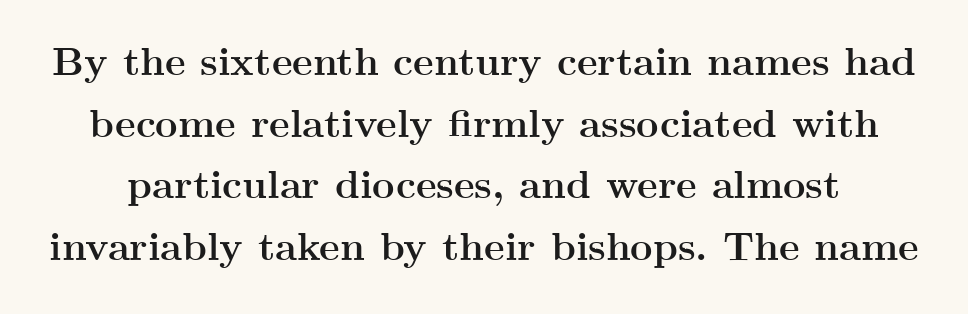
The image shows 39 px semibold, wide serif type, upright; set normal line spacing (1.58x), normal letter spacing, not underlined; medium stroke contrast and a small x-height.
